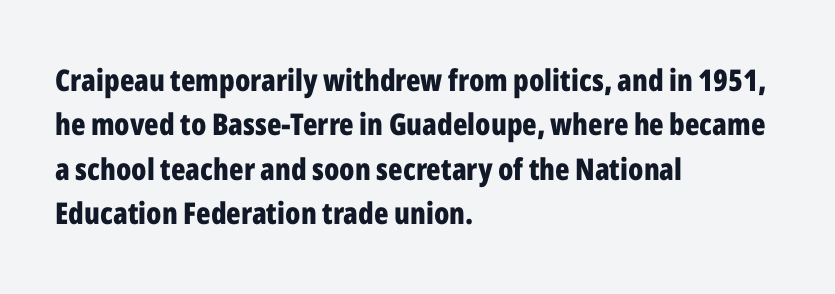
The letters are bold, with thick, heavy strokes. The passage shown has conventional tracking throughout. Line starts are locked; line ends wander. Evenly set lines give the paragraph a standard silhouette. Proportional: the letters do not fall into vertical columns. Any mark beneath the type? The region is blank.
